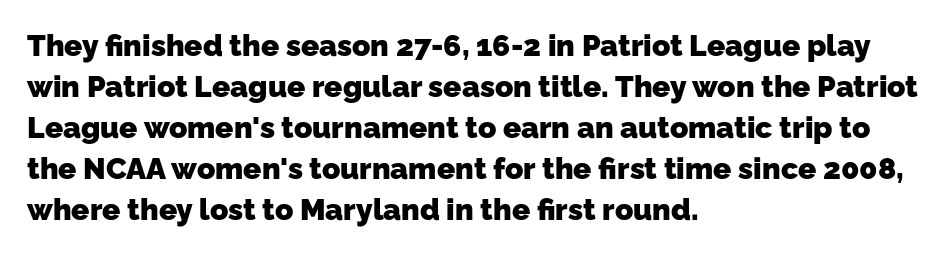
Q: Is the text bold? A: Yes.
Q: Is the typeface a serif or a sans-serif typeface? A: Sans-serif.
Q: Is the text underlined? A: No.
Q: How is the paragraph aligned? A: Left-aligned.
Q: Is the spacing between letters normal or unusually wide? A: Normal.
Q: Is the spacing between lines tight, normal or loose? A: Normal.
Q: Width (condensed, normal, or wide)? A: Normal.
Q: Stroke contrast? A: Low.
Q: x-height? A: Medium.
Q: Monospaced? A: No.
